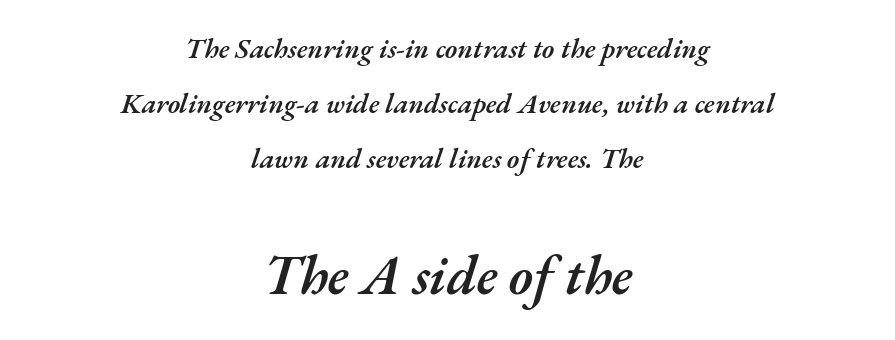
Varying glyph widths throughout — classic text-font behaviour. Words float on clear page, feet unadorned. These lines keep a tight, regular rhythm from letter to letter. The block of text is sparse from top to bottom, with ample space between rows.
